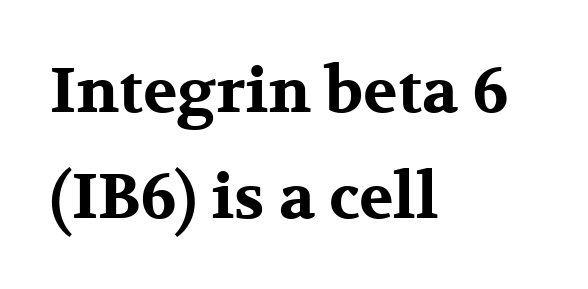
{"serif": "yes", "italic": "no", "bold": "yes", "weight": "bold", "width": "wide", "stroke_contrast": "medium", "x_height": "medium", "monospaced": "no", "underline": "no", "align": "left", "line_spacing": "normal", "line_spacing_ratio": 1.68, "letter_spacing": "normal", "letter_spacing_em": 0.0, "glyph_px": 63}
